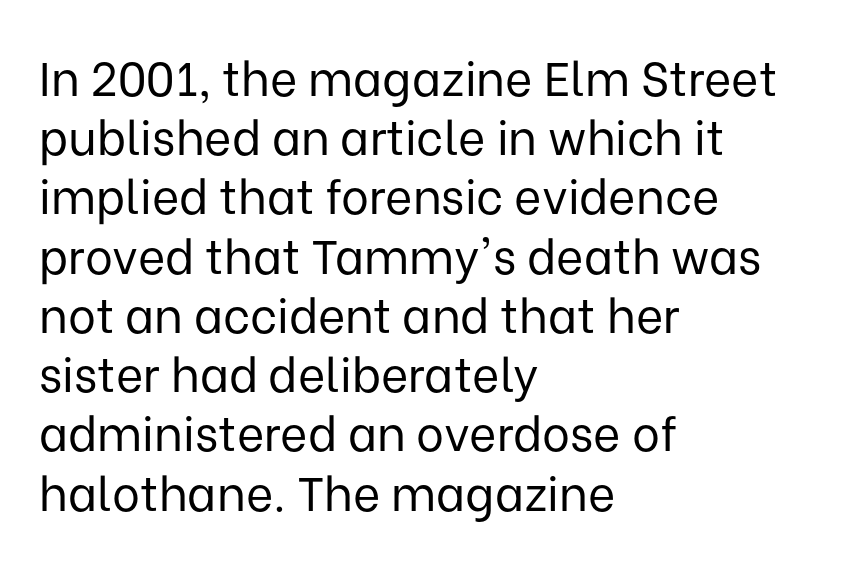
Q: Is the text bold? A: No.
Q: Is the text italic (slanted)? A: No, it is upright.
Q: Is the typeface a serif or a sans-serif typeface? A: Sans-serif.
Q: Is the text underlined? A: No.
Q: How is the paragraph aligned? A: Left-aligned.
Q: Is the spacing between letters normal or unusually wide? A: Normal.
Q: Is the spacing between lines tight, normal or loose? A: Normal.
Q: Width (condensed, normal, or wide)? A: Normal.
Q: Stroke contrast? A: Low.
Q: x-height? A: Medium.
Q: Monospaced? A: No.
